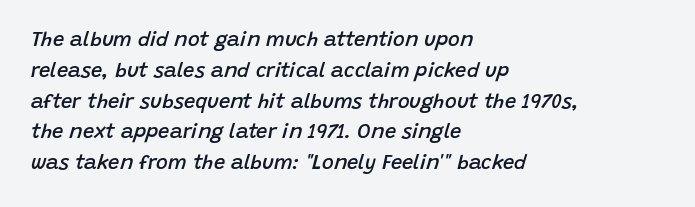
{"italic": "yes", "lean": "right", "slant_degrees": 15, "bold": "semi", "underline": "no", "align": "left", "line_spacing": "normal", "line_spacing_ratio": 1.54, "letter_spacing": "normal", "letter_spacing_em": 0.0, "glyph_px": 20}
